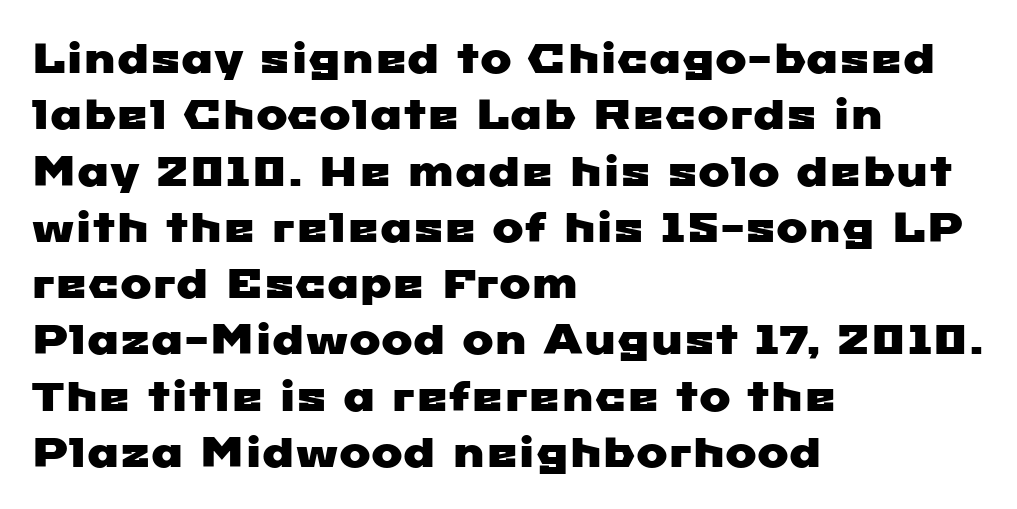
Q: Is the typeface a serif or a sans-serif typeface? A: Sans-serif.
Q: Is the text underlined? A: No.
Q: How is the paragraph aligned? A: Left-aligned.
Q: Is the spacing between letters normal or unusually wide? A: Normal.
Q: Is the spacing between lines tight, normal or loose? A: Normal.
Q: Width (condensed, normal, or wide)? A: Wide.
Q: Stroke contrast? A: Low.
Q: x-height? A: Medium.
Q: Monospaced? A: No.
